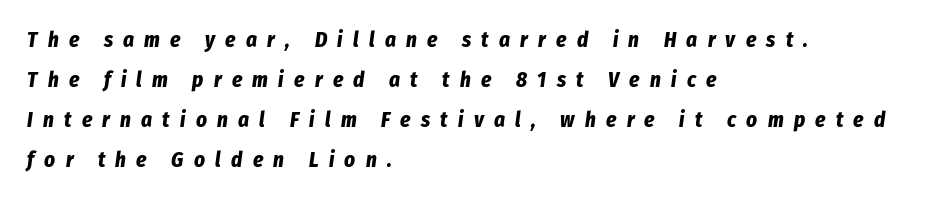
Typeset ragged right — the left edge is the straight one. Type without underlining. Slanted lettering throughout. The passage shown is emphatically bold.
